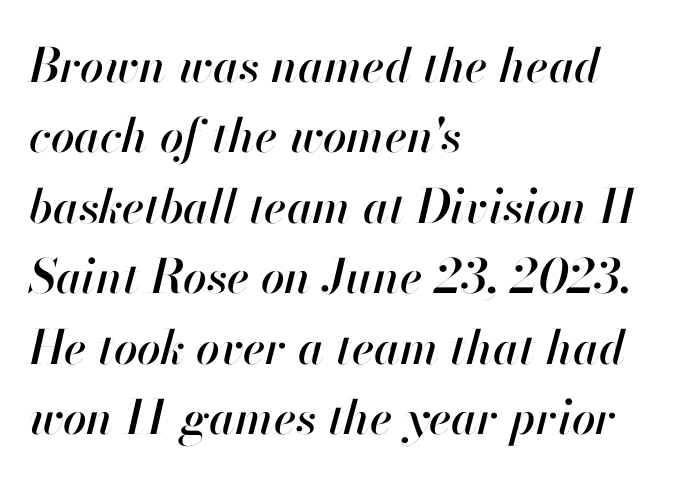
The image shows 47 px text type, italic (leaning right); set left-aligned, normal line spacing (1.5x), normal letter spacing, not underlined; high stroke contrast and a small x-height.
